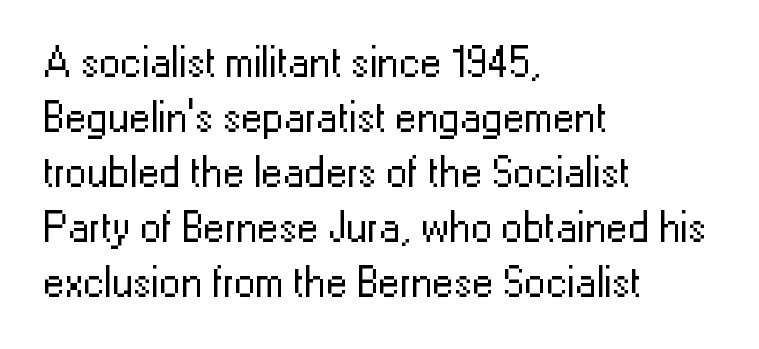
The image shows 43 px regular-weight sans-serif type, upright; set left-aligned, normal line spacing (1.28x), normal letter spacing, not underlined; low stroke contrast and a medium x-height.
